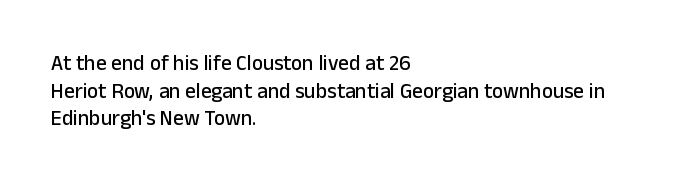
Q: Is the text italic (slanted)? A: No, it is upright.
Q: Is the text underlined? A: No.
Q: How is the paragraph aligned? A: Left-aligned.
Q: Is the spacing between letters normal or unusually wide? A: Normal.
Q: Is the spacing between lines tight, normal or loose? A: Normal.
